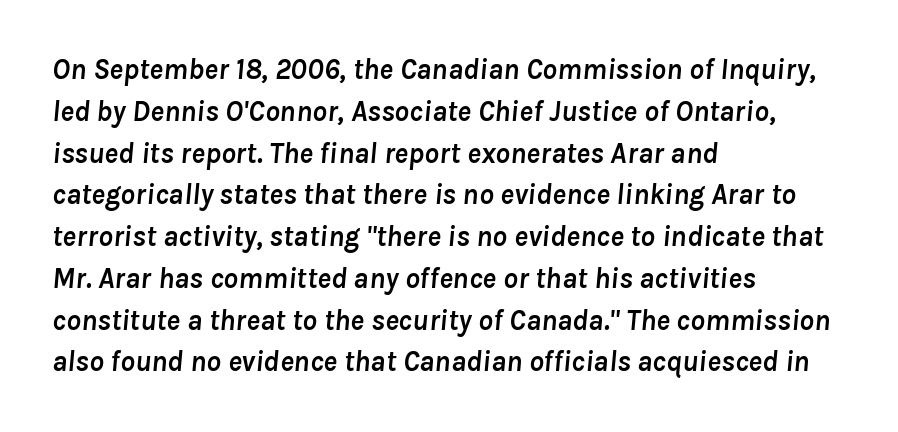
Descenders are the only things crossing below the line. One-word summary of the alignment: left. Heft: maximum for text — a bold. This sample uses plain, unmodified letter spacing. Leading matches the norm, producing a regular column. The axis of the letterforms is tilted away from vertical.
